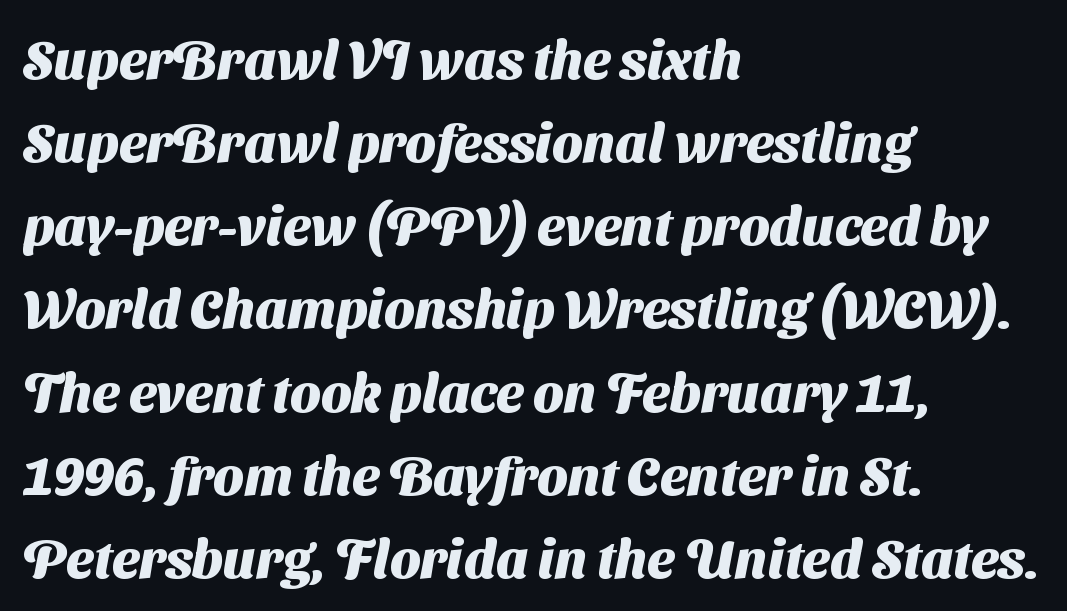
The face used here is proportionally spaced, like ordinary book or web type. Normally led — the rows are evenly, conventionally spaced. You'd pick this weight for a headline — it's a proper bold. Spacing between characters is what you'd get straight out of the box. Note: no serifs on the glyphs. The space beneath each line is pristine and unruled.
